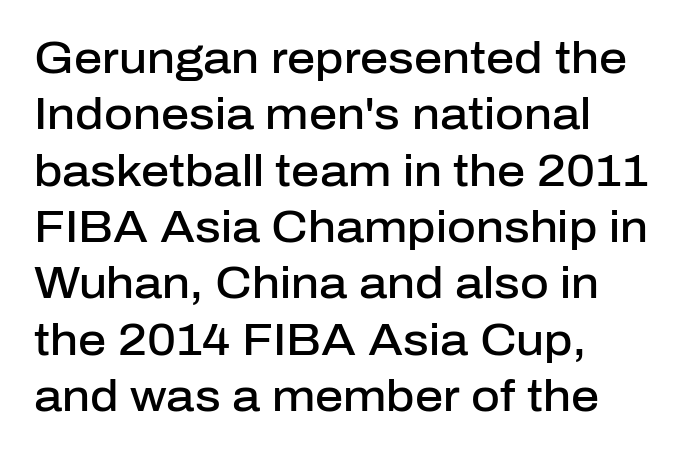
Q: Is the text bold? A: Semi-bold.
Q: Is the text italic (slanted)? A: No, it is upright.
Q: Is the typeface a serif or a sans-serif typeface? A: Sans-serif.
Q: Is the text underlined? A: No.
Q: How is the paragraph aligned? A: Left-aligned.
Q: Is the spacing between letters normal or unusually wide? A: Normal.
Q: Is the spacing between lines tight, normal or loose? A: Normal.
Q: Width (condensed, normal, or wide)? A: Normal.
Q: Stroke contrast? A: Low.
Q: x-height? A: Medium.
Q: Monospaced? A: No.
